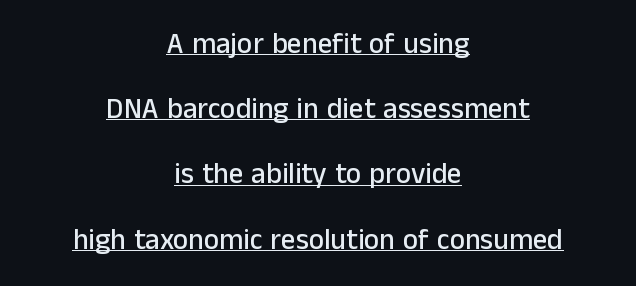
Q: Is the text italic (slanted)? A: No, it is upright.
Q: Is the typeface a serif or a sans-serif typeface? A: Sans-serif.
Q: Is the text underlined? A: Yes.
Q: How is the paragraph aligned? A: Centered.
Q: Is the spacing between letters normal or unusually wide? A: Normal.
Q: Is the spacing between lines tight, normal or loose? A: Loose.
Q: Width (condensed, normal, or wide)? A: Normal.
Q: Stroke contrast? A: Low.
Q: x-height? A: Medium.
Q: Monospaced? A: No.
